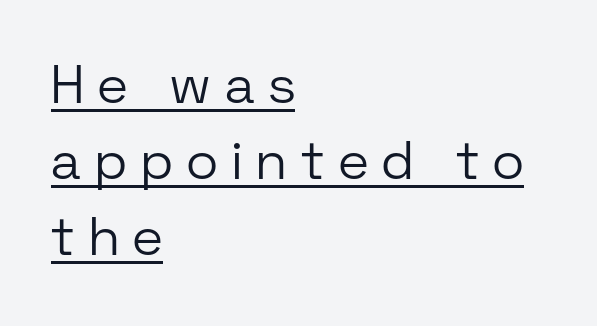
The image shows 54 px light sans-serif type, upright; set left-aligned, normal line spacing (1.41x), unusually wide letter spacing (+0.27 em), underlined; low stroke contrast and a medium x-height.
